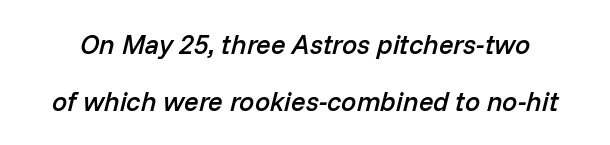
These lines carry some extra weight — a demibold, not a full bold. Decoration check: the copy has no underline. Quick note: italic. Airy leading. A typesetter would call this zero additional tracking.
